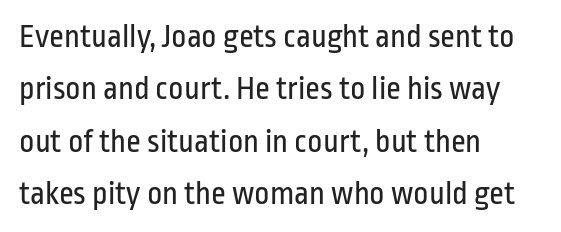
Q: Is the text bold? A: No.
Q: Is the text italic (slanted)? A: No, it is upright.
Q: Is the typeface a serif or a sans-serif typeface? A: Sans-serif.
Q: Is the text underlined? A: No.
Q: How is the paragraph aligned? A: Left-aligned.
Q: Is the spacing between letters normal or unusually wide? A: Normal.
Q: Is the spacing between lines tight, normal or loose? A: Normal.
Q: Width (condensed, normal, or wide)? A: Condensed.
Q: Stroke contrast? A: Low.
Q: x-height? A: Medium.
Q: Monospaced? A: No.
